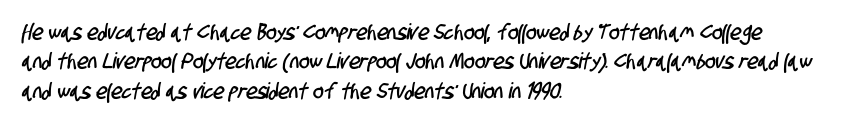
Beneath every word, the page is bare. Caption: multi-line text, flush left, ragged right. In terms of leading, this rendering sits right in the middle. This rendering leaves character spacing at its baseline value.
